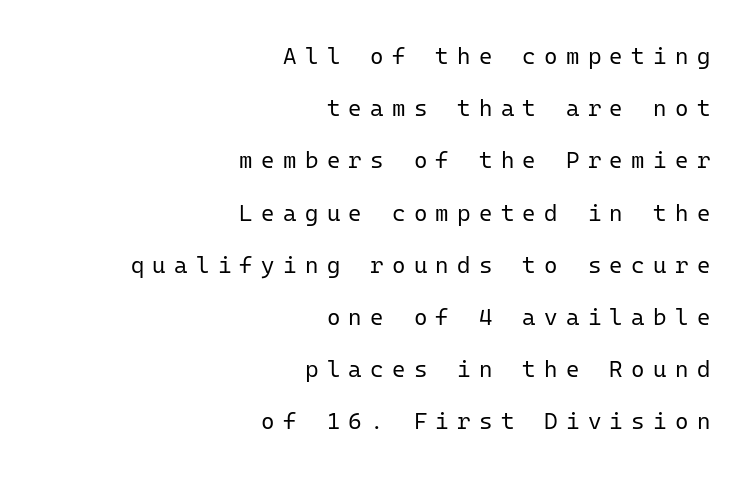
One-word summary of the alignment: right. Weight: regular or lighter. Style check: upright. The horizontal fit of the characters is loose and conspicuously gappy. Each new line begins a long way beneath the previous one.
